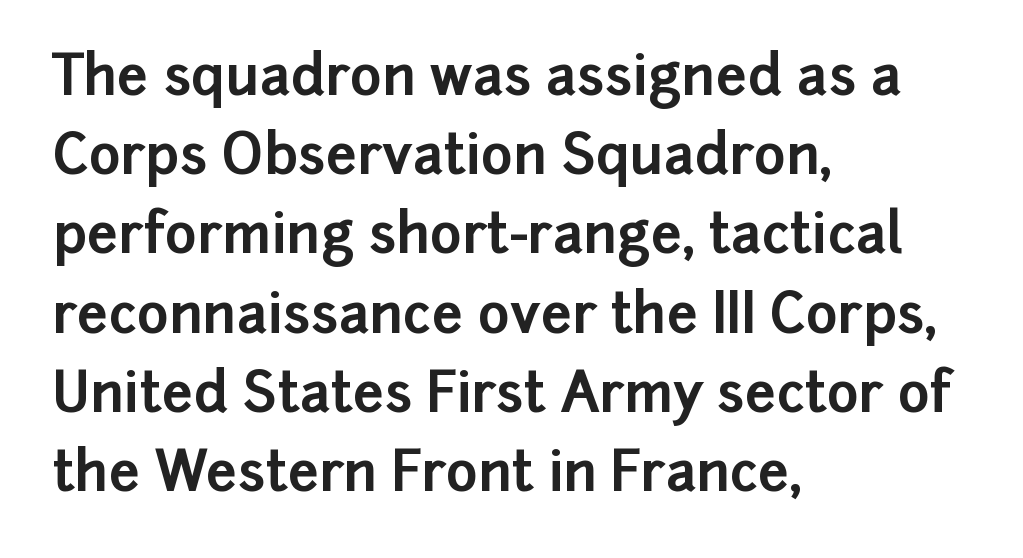
The image shows 55 px bold sans-serif type, upright; set left-aligned, normal line spacing (1.44x), normal letter spacing, not underlined; low stroke contrast and a medium x-height.
